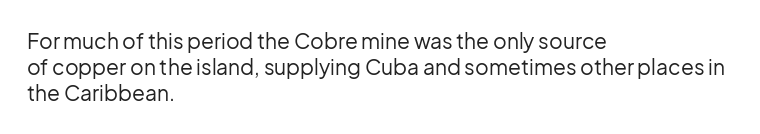
The image shows 21 px text type, upright; set left-aligned, normal line spacing (1.25x), normal letter spacing, not underlined.
